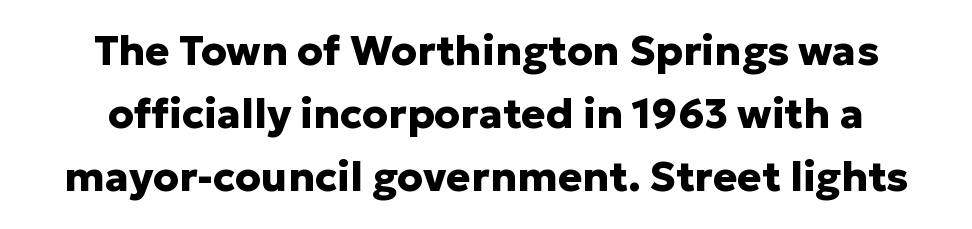
{"serif": "no", "italic": "no", "bold": "yes", "weight": "heavy", "width": "normal", "stroke_contrast": "low", "x_height": "medium", "monospaced": "no", "underline": "no", "line_spacing": "normal", "line_spacing_ratio": 1.54, "letter_spacing": "normal", "letter_spacing_em": 0.0, "glyph_px": 41}
